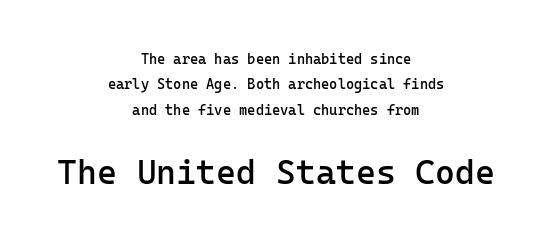
{"serif": "no", "italic": "no", "bold": "semi", "weight": "semibold", "width": "normal", "stroke_contrast": "low", "x_height": "medium", "monospaced": "yes", "underline": "no", "align": "center", "line_spacing_ratio": 1.82, "letter_spacing": "normal", "letter_spacing_em": 0.0, "larger_block": "second", "size_ratio": 2.43, "glyph_px": 34}
